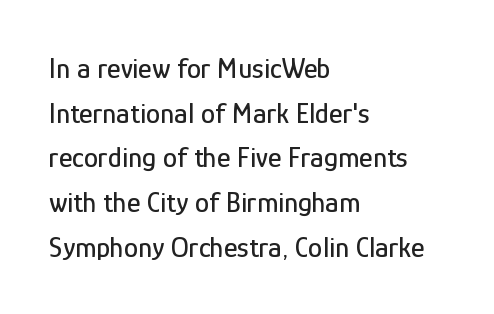
Descender tails drop into unmarked territory. Horizontally, the lines are justified to the leading edge only. Looks like regular typesetting: each glyph gets only the width it needs. Check where the strokes stop: nothing finishes them off — pure sans.
